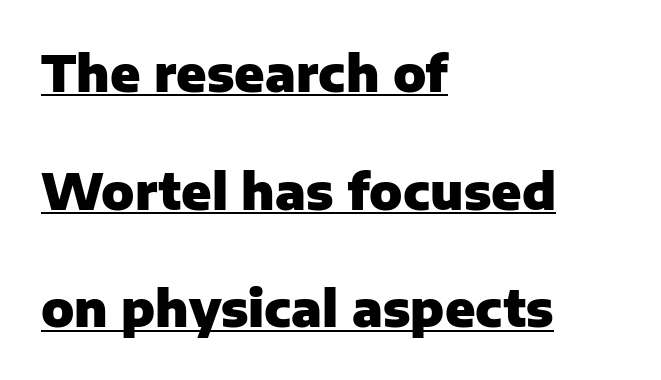
{"serif": "no", "italic": "no", "bold": "yes", "weight": "heavy", "width": "normal", "stroke_contrast": "low", "x_height": "medium", "monospaced": "no", "underline": "yes", "align": "left", "line_spacing": "loose", "line_spacing_ratio": 2.4, "letter_spacing": "normal", "letter_spacing_em": 0.0, "glyph_px": 49}
